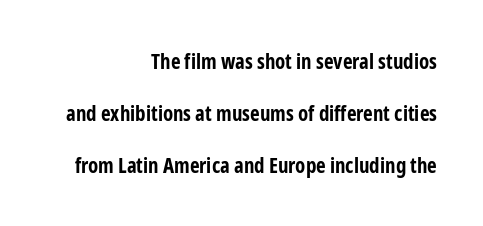
Q: Is the text bold? A: Yes.
Q: Is the text italic (slanted)? A: No, it is upright.
Q: Is the text underlined? A: No.
Q: How is the paragraph aligned? A: Right-aligned.
Q: Is the spacing between letters normal or unusually wide? A: Normal.
Q: Is the spacing between lines tight, normal or loose? A: Loose.
